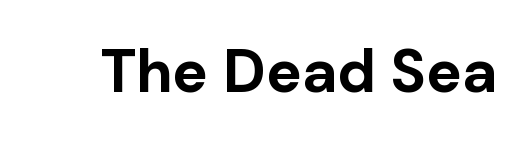
Q: Is the text bold? A: Yes.
Q: Is the text italic (slanted)? A: No, it is upright.
Q: Is the typeface a serif or a sans-serif typeface? A: Sans-serif.
Q: Is the text underlined? A: No.
Q: Is the spacing between letters normal or unusually wide? A: Normal.
Q: Width (condensed, normal, or wide)? A: Normal.
Q: Stroke contrast? A: Low.
Q: x-height? A: Medium.
Q: Monospaced? A: No.
